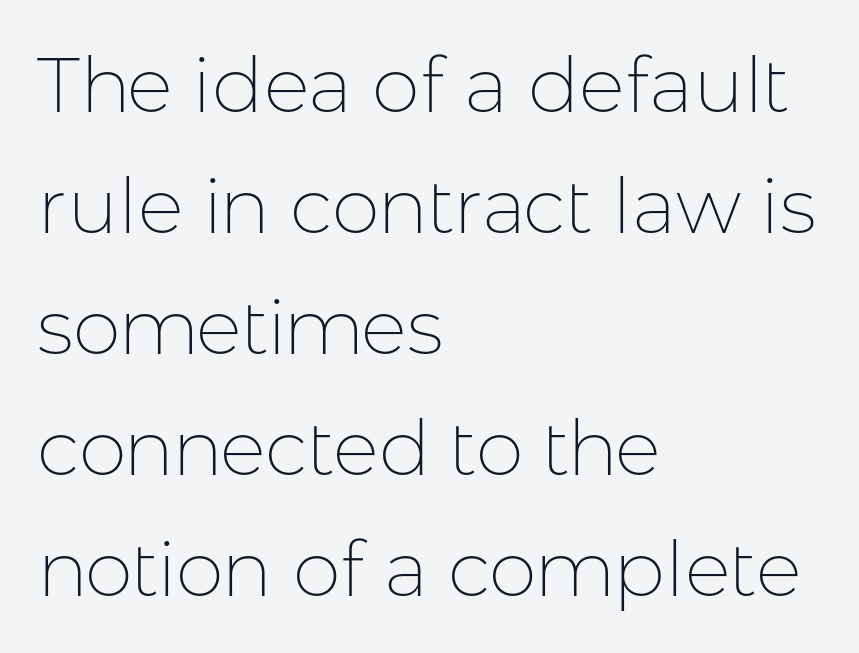
Standard letterfit; no display-style spreading of the glyphs. Left-aligned paragraph, ragged on the right. These glyphs show unthickened strokes, regular width or finer. Check under the words: just untouched page. Is this a fixed-width face? No — the glyphs have proportional, varying widths. A typesetter would mark this as roman, not italic.
